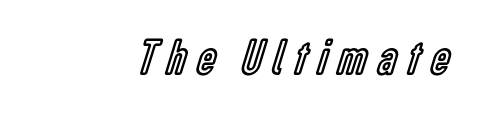
{"width": "condensed", "x_height": "medium", "monospaced": "no", "underline": "no", "letter_spacing": "wide", "letter_spacing_em": 0.22, "glyph_px": 51}
